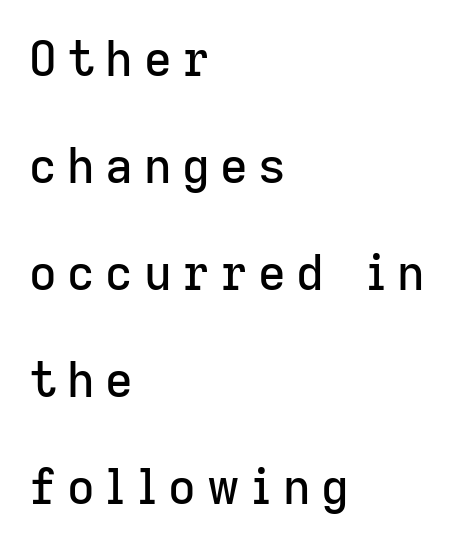
Q: Is the text italic (slanted)? A: No, it is upright.
Q: Is the typeface a serif or a sans-serif typeface? A: Sans-serif.
Q: Is the text underlined? A: No.
Q: How is the paragraph aligned? A: Left-aligned.
Q: Is the spacing between letters normal or unusually wide? A: Unusually wide.
Q: Is the spacing between lines tight, normal or loose? A: Loose.
Q: Width (condensed, normal, or wide)? A: Normal.
Q: Stroke contrast? A: Low.
Q: x-height? A: Medium.
Q: Monospaced? A: No.
